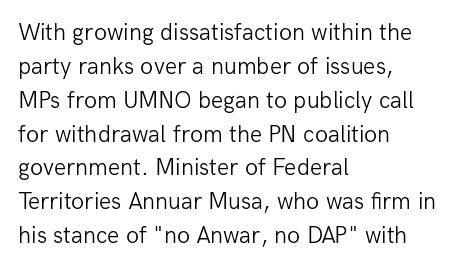
Decoration check: the copy has no underline. Teacher's note: observe the even left margin — that is flush-left alignment. Interline gaps are of average width in this sample. No chunkiness to these letters — they're not bold. These lines were composed using upright roman letters.
